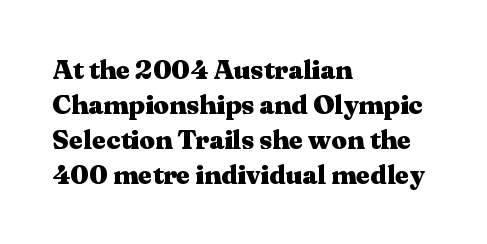
Q: Is the text bold? A: Yes.
Q: Is the text italic (slanted)? A: No, it is upright.
Q: Is the text underlined? A: No.
Q: How is the paragraph aligned? A: Left-aligned.
Q: Is the spacing between letters normal or unusually wide? A: Normal.
Q: Is the spacing between lines tight, normal or loose? A: Normal.
